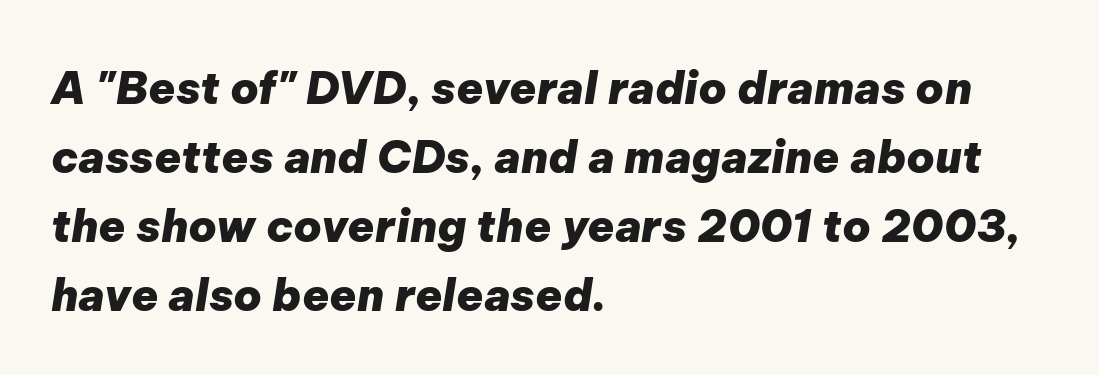
{"italic": "yes", "lean": "right", "slant_degrees": 9, "bold": "yes", "weight": "heavy", "width": "normal", "stroke_contrast": "low", "x_height": "medium", "monospaced": "no", "underline": "no", "align": "left", "line_spacing": "normal", "line_spacing_ratio": 1.57, "letter_spacing": "normal", "letter_spacing_em": 0.0, "glyph_px": 44}
